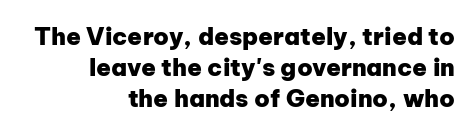
The image shows 24 px bold type, upright; set right-aligned, normal line spacing (1.3x), normal letter spacing, not underlined.
